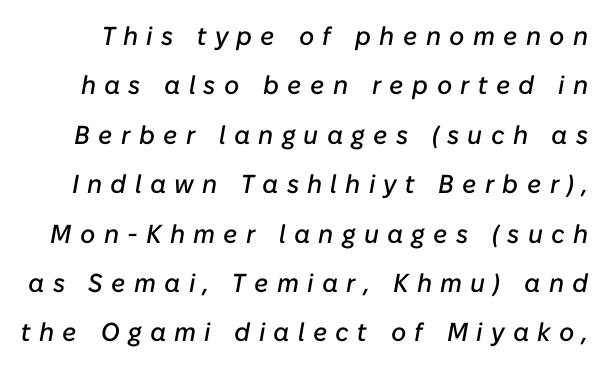
Q: Is the text italic (slanted)? A: Yes, it leans right by about 10 degrees.
Q: Is the text underlined? A: No.
Q: Is the spacing between letters normal or unusually wide? A: Unusually wide.
Q: Is the spacing between lines tight, normal or loose? A: Loose.
